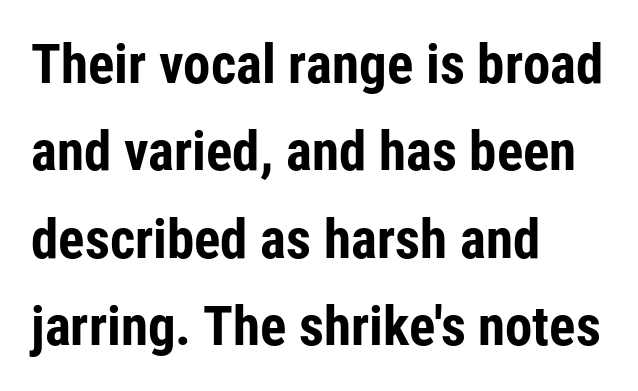
The image shows 55 px bold, condensed sans-serif type, upright; set left-aligned, normal line spacing (1.59x), normal letter spacing, not underlined; low stroke contrast and a medium x-height.
